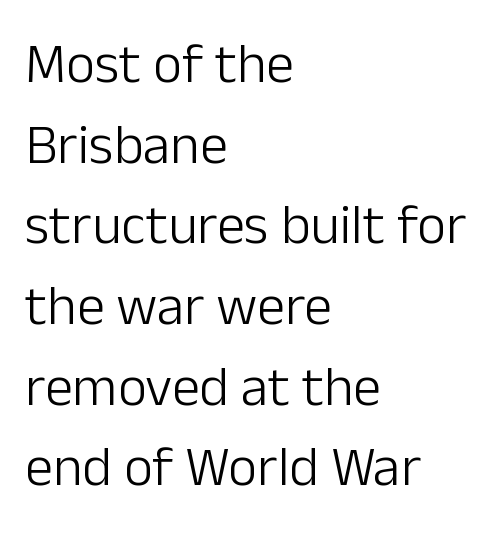
The type family on display is of the sans-serif kind. No word sits above an underline. Quick note: not italic, upright. A light-to-regular cut is what we see here.
